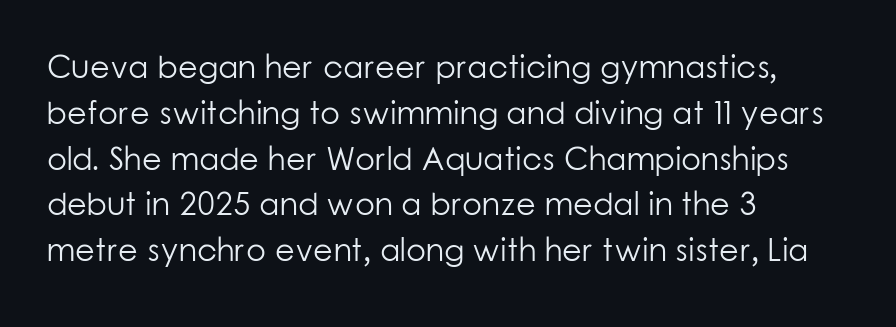
The image shows 32 px light sans-serif type, upright; set left-aligned, normal line spacing (1.43x), normal letter spacing, not underlined; low stroke contrast and a medium x-height.
